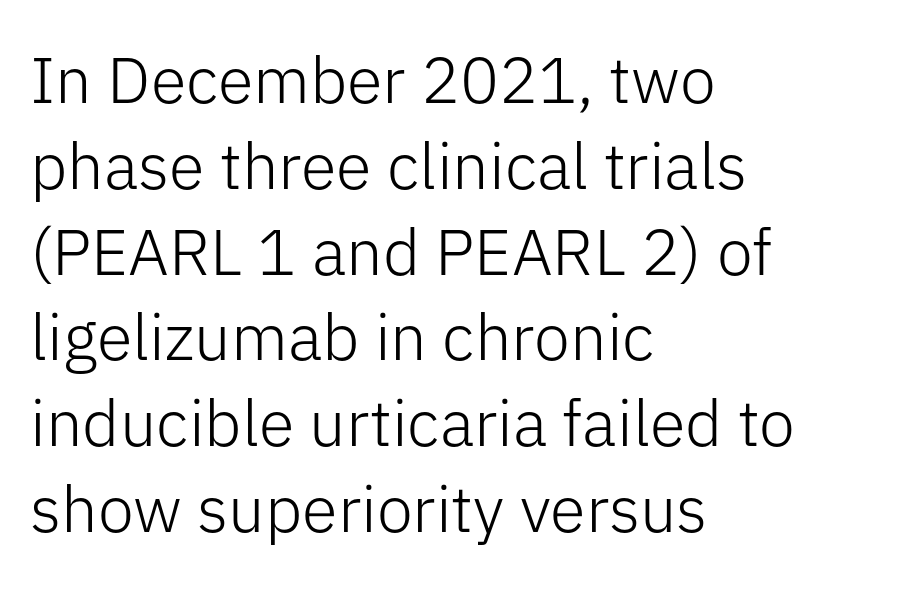
{"serif": "no", "italic": "no", "bold": "no", "weight": "light", "width": "normal", "stroke_contrast": "low", "x_height": "medium", "monospaced": "no", "underline": "no", "align": "left", "line_spacing": "normal", "line_spacing_ratio": 1.32, "letter_spacing": "normal", "letter_spacing_em": 0.0, "glyph_px": 65}
